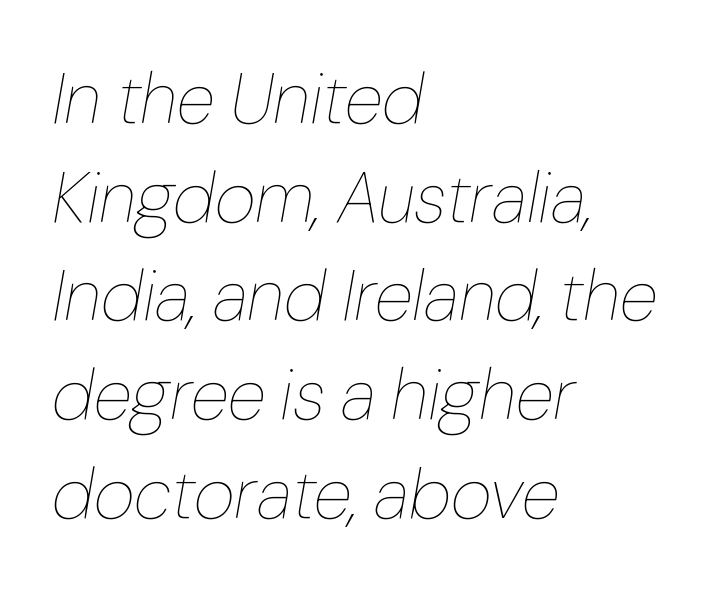
Q: Is the text bold? A: No.
Q: Is the text italic (slanted)? A: Yes, it leans right by about 10 degrees.
Q: Is the text underlined? A: No.
Q: How is the paragraph aligned? A: Left-aligned.
Q: Is the spacing between letters normal or unusually wide? A: Normal.
Q: Is the spacing between lines tight, normal or loose? A: Normal.
Q: Width (condensed, normal, or wide)? A: Normal.
Q: Stroke contrast? A: Low.
Q: x-height? A: Medium.
Q: Monospaced? A: No.
